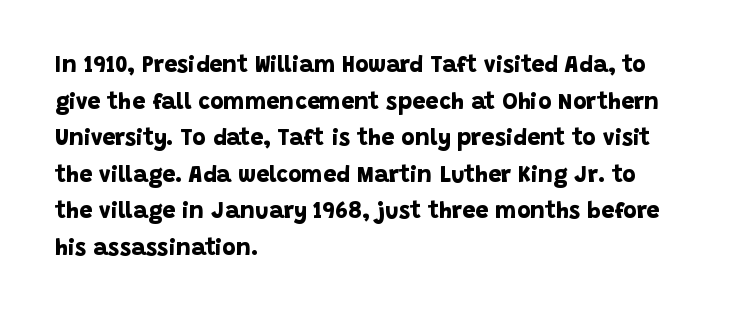
Strong, thick strokes mark this as bold type. Casual observation: everything's shoved over to the left. Only glyphs here, with clear space below each row. Vertically, the passage feels balanced, rows spaced as you'd expect.
